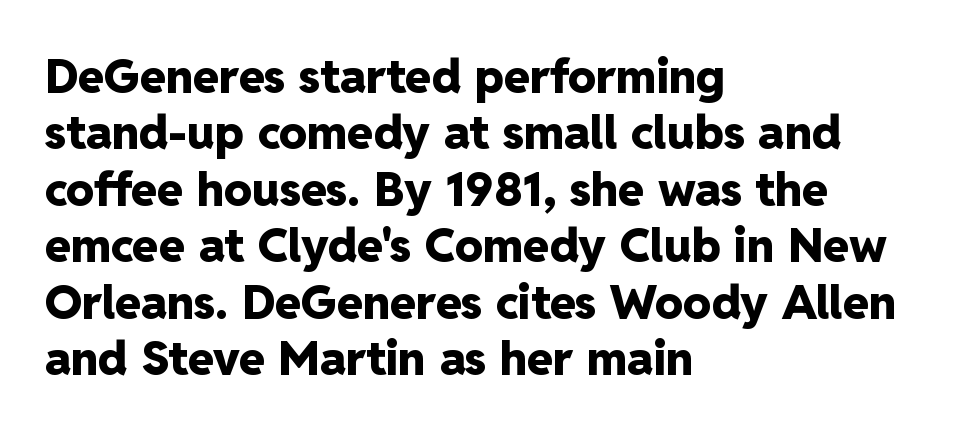
{"serif": "no", "italic": "no", "bold": "yes", "weight": "heavy", "width": "normal", "stroke_contrast": "low", "x_height": "medium", "monospaced": "no", "underline": "no", "align": "left", "line_spacing_ratio": 1.2, "letter_spacing": "normal", "letter_spacing_em": 0.0, "glyph_px": 47}
